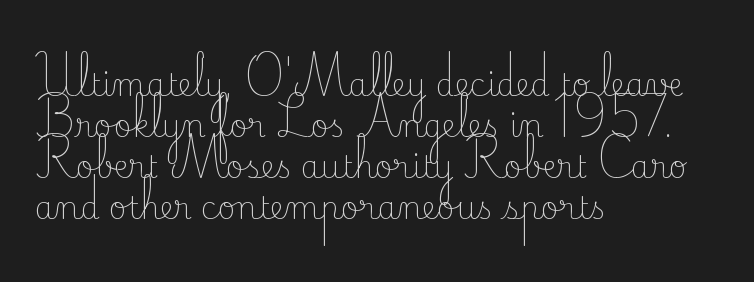
{"serif": "yes", "italic": "no", "bold": "no", "weight": "light", "width": "normal", "stroke_contrast": "low", "x_height": "small", "monospaced": "no", "underline": "no", "align": "left", "line_spacing": "normal", "line_spacing_ratio": 1.32, "letter_spacing": "normal", "letter_spacing_em": 0.0, "glyph_px": 31}
